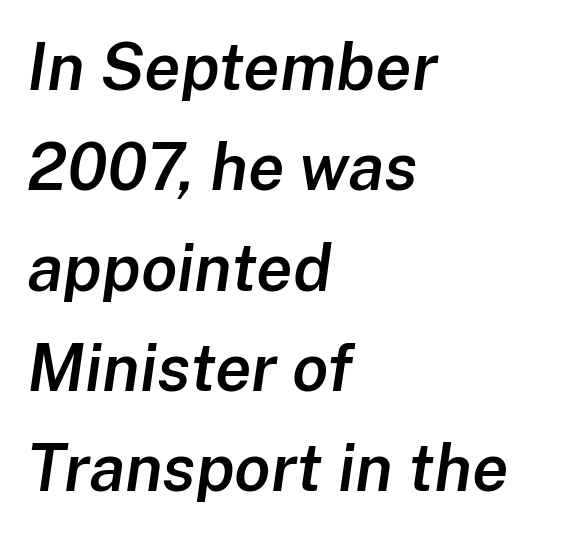
{"italic": "yes", "lean": "right", "slant_degrees": 8, "bold": "semi", "weight": "semibold", "width": "normal", "stroke_contrast": "low", "x_height": "medium", "monospaced": "no", "underline": "no", "align": "left", "line_spacing": "normal", "line_spacing_ratio": 1.52, "letter_spacing": "normal", "letter_spacing_em": 0.0, "glyph_px": 66}
